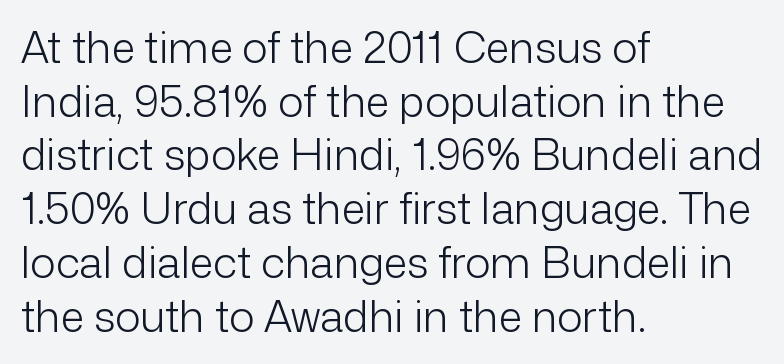
Q: Is the text bold? A: No.
Q: Is the text italic (slanted)? A: No, it is upright.
Q: Is the typeface a serif or a sans-serif typeface? A: Sans-serif.
Q: Is the text underlined? A: No.
Q: How is the paragraph aligned? A: Left-aligned.
Q: Is the spacing between letters normal or unusually wide? A: Normal.
Q: Is the spacing between lines tight, normal or loose? A: Normal.
Q: Width (condensed, normal, or wide)? A: Normal.
Q: Stroke contrast? A: Low.
Q: x-height? A: Medium.
Q: Monospaced? A: No.
